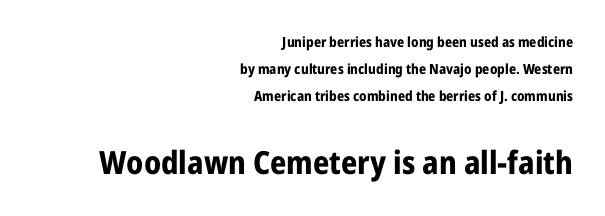
The line-height multiplier appears high, well above default. Ascenders rise straight up at ninety degrees. Alignment: flush right. The baseline area is clear.
